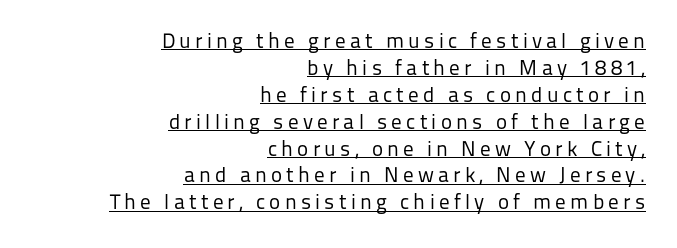
Q: Is the text bold? A: No.
Q: Is the text italic (slanted)? A: No, it is upright.
Q: Is the text underlined? A: Yes.
Q: How is the paragraph aligned? A: Right-aligned.
Q: Is the spacing between letters normal or unusually wide? A: Unusually wide.
Q: Is the spacing between lines tight, normal or loose? A: Normal.
